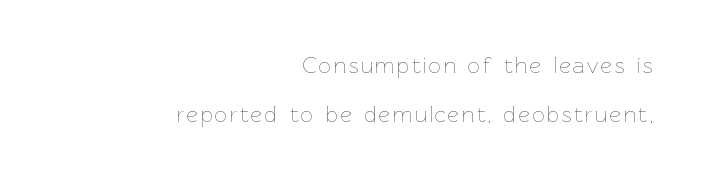
Q: Is the text bold? A: No.
Q: Is the text italic (slanted)? A: No, it is upright.
Q: Is the text underlined? A: No.
Q: How is the paragraph aligned? A: Right-aligned.
Q: Is the spacing between lines tight, normal or loose? A: Loose.
